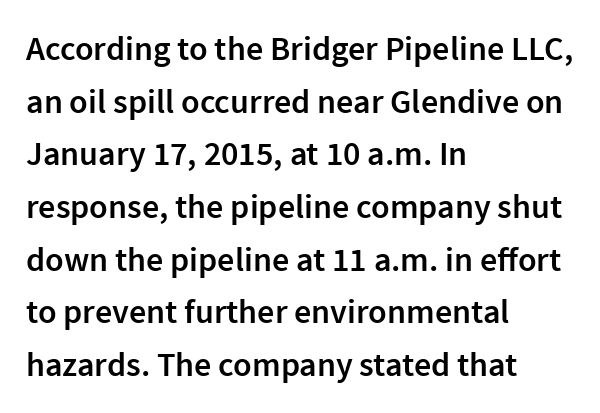
Q: Is the text bold? A: Semi-bold.
Q: Is the text italic (slanted)? A: No, it is upright.
Q: Is the typeface a serif or a sans-serif typeface? A: Sans-serif.
Q: Is the text underlined? A: No.
Q: How is the paragraph aligned? A: Left-aligned.
Q: Is the spacing between letters normal or unusually wide? A: Normal.
Q: Is the spacing between lines tight, normal or loose? A: Normal.
Q: Width (condensed, normal, or wide)? A: Normal.
Q: x-height? A: Medium.
Q: Monospaced? A: No.
